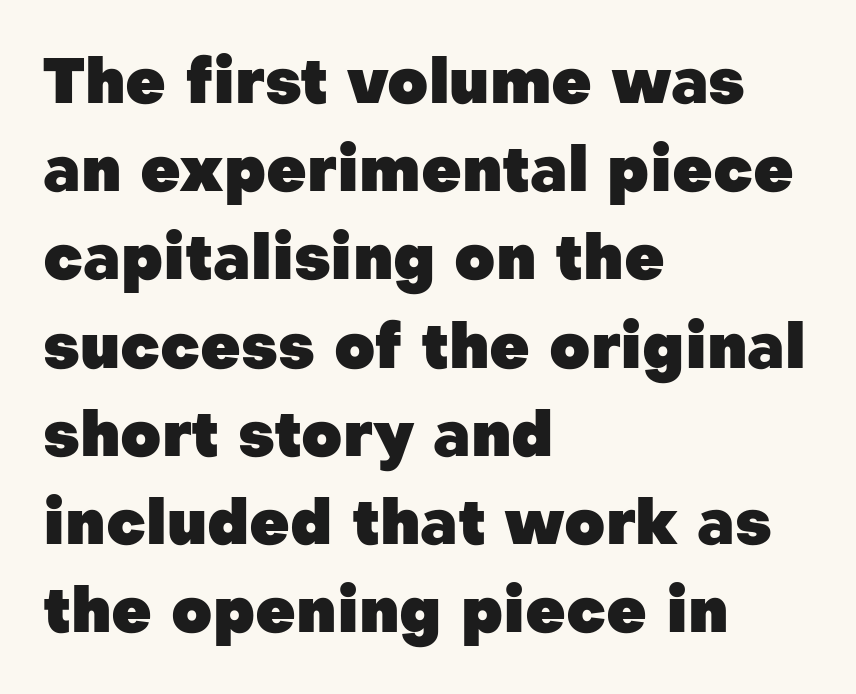
{"serif": "no", "italic": "no", "bold": "yes", "weight": "heavy", "width": "normal", "stroke_contrast": "low", "x_height": "medium", "monospaced": "no", "underline": "no", "align": "left", "line_spacing": "normal", "line_spacing_ratio": 1.4, "letter_spacing": "normal", "letter_spacing_em": 0.0, "glyph_px": 63}
